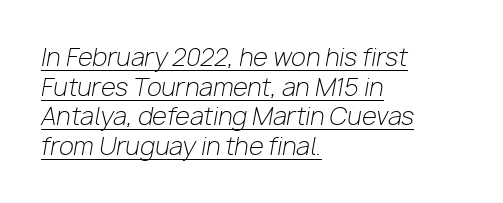
The setting favours the left margin, as ordinary paragraphs usually do. Observe the ordinary spacing: letters are neighbours, not strangers. Stem width sits at or under what a default text font uses. Italic: yes, the glyphs are oblique.
